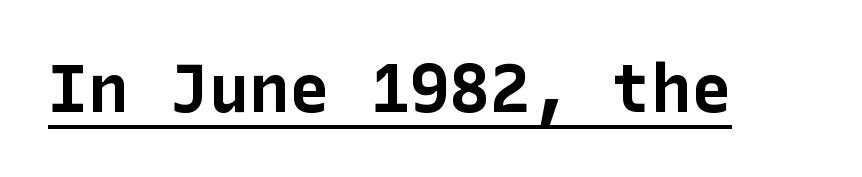
Q: Is the text bold? A: Yes.
Q: Is the text italic (slanted)? A: No, it is upright.
Q: Is the typeface a serif or a sans-serif typeface? A: Sans-serif.
Q: Is the text underlined? A: Yes.
Q: Is the spacing between letters normal or unusually wide? A: Normal.
Q: Width (condensed, normal, or wide)? A: Normal.
Q: Stroke contrast? A: Low.
Q: x-height? A: Medium.
